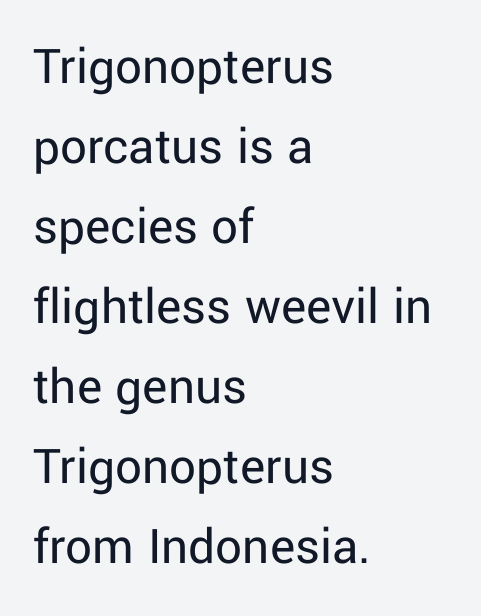
Q: Is the text bold? A: No.
Q: Is the text italic (slanted)? A: No, it is upright.
Q: Is the typeface a serif or a sans-serif typeface? A: Sans-serif.
Q: Is the text underlined? A: No.
Q: How is the paragraph aligned? A: Left-aligned.
Q: Is the spacing between letters normal or unusually wide? A: Normal.
Q: Is the spacing between lines tight, normal or loose? A: Normal.
Q: Width (condensed, normal, or wide)? A: Normal.
Q: Stroke contrast? A: Low.
Q: x-height? A: Medium.
Q: Monospaced? A: No.
